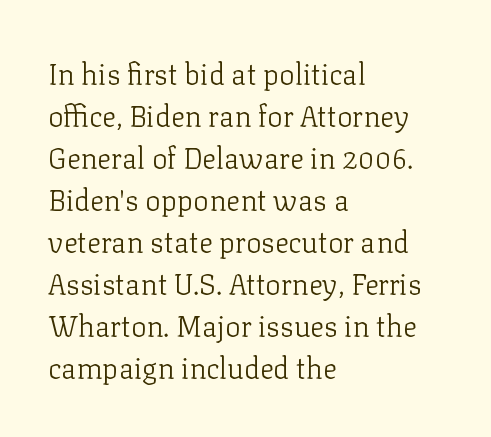
Q: Is the text bold? A: No.
Q: Is the text italic (slanted)? A: No, it is upright.
Q: Is the typeface a serif or a sans-serif typeface? A: Serif.
Q: Is the text underlined? A: No.
Q: How is the paragraph aligned? A: Left-aligned.
Q: Is the spacing between letters normal or unusually wide? A: Normal.
Q: Is the spacing between lines tight, normal or loose? A: Normal.
Q: Width (condensed, normal, or wide)? A: Normal.
Q: Stroke contrast? A: Low.
Q: x-height? A: Medium.
Q: Monospaced? A: No.
